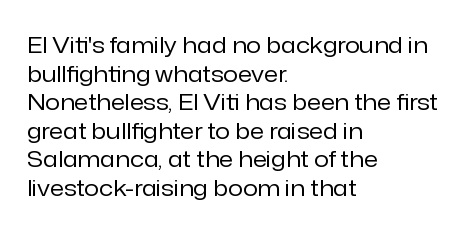
Beneath every word, the page is bare. On a weight scale, this lands at 450 or below. Look at the tracking — it's just the regular setting, nothing added. The typesetter chose a ragged-right arrangement here. Upright lettering throughout.
